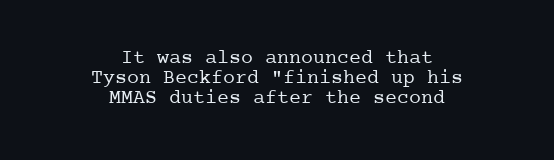
The image shows 20 px text type, upright; set centered, tight line spacing (1.01x), normal letter spacing, not underlined.
